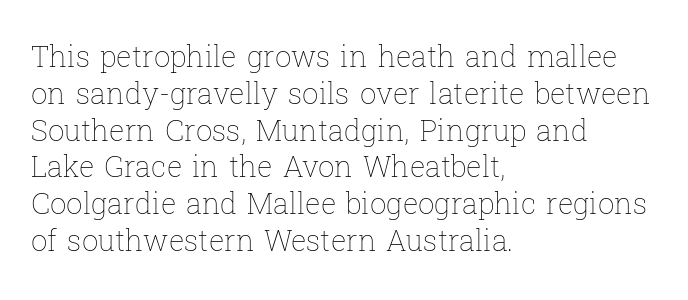
Q: Is the text bold? A: No.
Q: Is the text italic (slanted)? A: No, it is upright.
Q: Is the text underlined? A: No.
Q: How is the paragraph aligned? A: Left-aligned.
Q: Is the spacing between letters normal or unusually wide? A: Normal.
Q: Is the spacing between lines tight, normal or loose? A: Normal.
Q: Width (condensed, normal, or wide)? A: Normal.
Q: Stroke contrast? A: Low.
Q: x-height? A: Medium.
Q: Monospaced? A: No.
